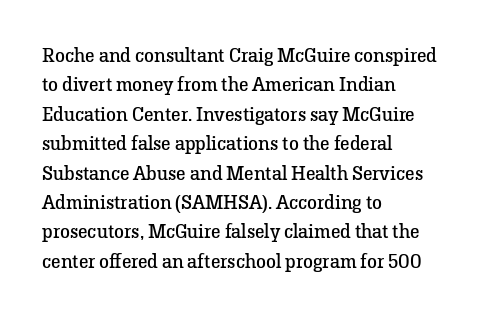
The image shows 20 px text type, upright; set left-aligned, normal line spacing (1.47x), normal letter spacing, not underlined.
